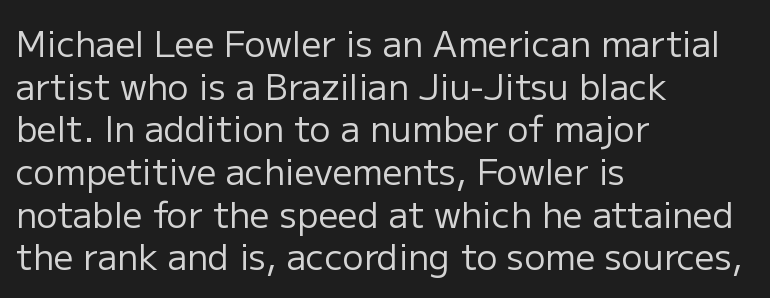
Q: Is the text bold? A: No.
Q: Is the text italic (slanted)? A: No, it is upright.
Q: Is the typeface a serif or a sans-serif typeface? A: Sans-serif.
Q: Is the text underlined? A: No.
Q: How is the paragraph aligned? A: Left-aligned.
Q: Is the spacing between letters normal or unusually wide? A: Normal.
Q: Width (condensed, normal, or wide)? A: Normal.
Q: Stroke contrast? A: Low.
Q: x-height? A: Medium.
Q: Monospaced? A: No.
